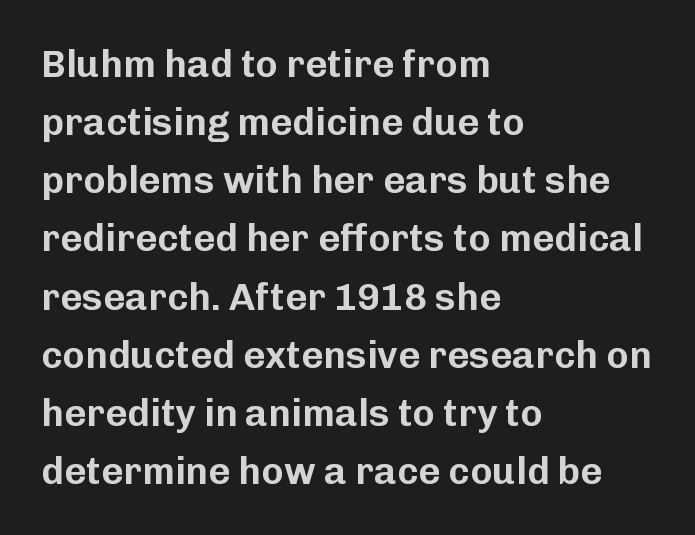
Q: Is the text italic (slanted)? A: No, it is upright.
Q: Is the typeface a serif or a sans-serif typeface? A: Sans-serif.
Q: Is the text underlined? A: No.
Q: How is the paragraph aligned? A: Left-aligned.
Q: Is the spacing between letters normal or unusually wide? A: Normal.
Q: Is the spacing between lines tight, normal or loose? A: Normal.
Q: Width (condensed, normal, or wide)? A: Normal.
Q: Stroke contrast? A: Low.
Q: x-height? A: Medium.
Q: Monospaced? A: No.
